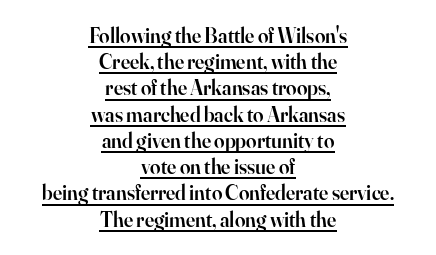
{"italic": "no", "bold": "semi", "underline": "yes", "align": "center", "line_spacing": "normal", "line_spacing_ratio": 1.25, "letter_spacing": "normal", "letter_spacing_em": 0.0, "glyph_px": 21}
